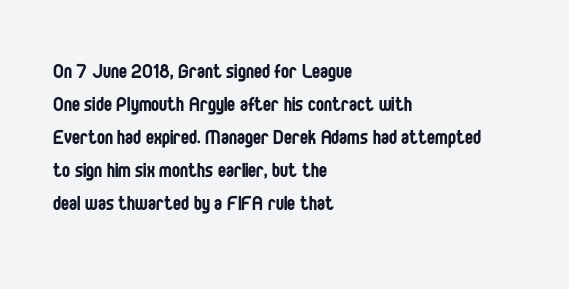
{"italic": "no", "bold": "no", "underline": "no", "align": "left", "line_spacing": "normal", "line_spacing_ratio": 1.38, "letter_spacing": "normal", "letter_spacing_em": 0.0, "glyph_px": 24}
